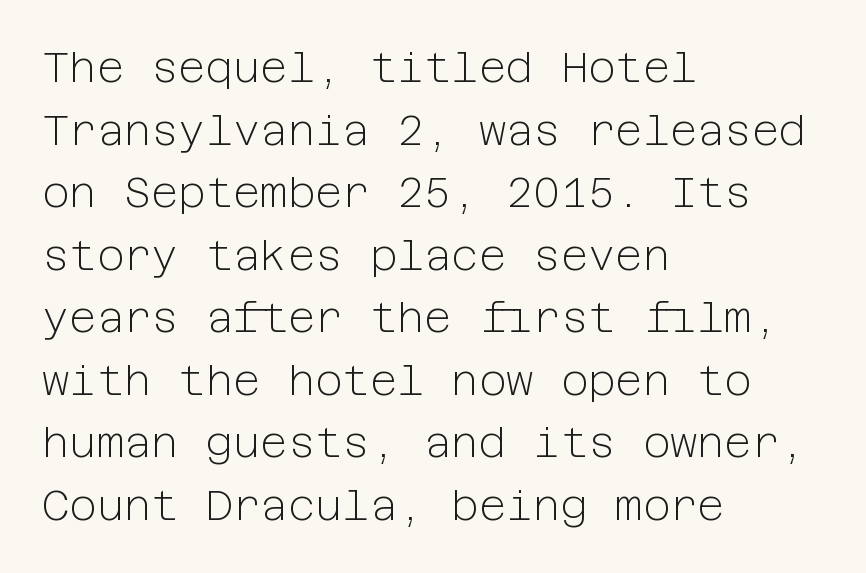
{"serif": "no", "italic": "no", "bold": "no", "weight": "light", "width": "normal", "stroke_contrast": "low", "x_height": "medium", "underline": "no", "align": "left", "line_spacing": "normal", "line_spacing_ratio": 1.49, "letter_spacing": "normal", "letter_spacing_em": 0.0, "glyph_px": 42}
